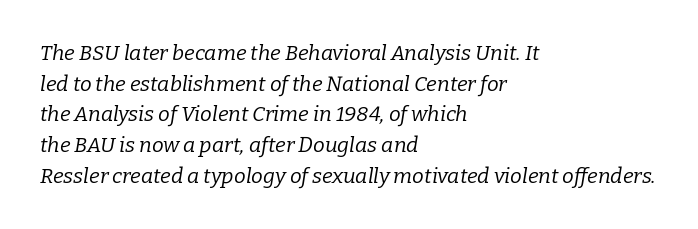
Q: Is the text bold? A: No.
Q: Is the text italic (slanted)? A: Yes, it leans right by about 9 degrees.
Q: Is the text underlined? A: No.
Q: How is the paragraph aligned? A: Left-aligned.
Q: Is the spacing between letters normal or unusually wide? A: Normal.
Q: Is the spacing between lines tight, normal or loose? A: Normal.
